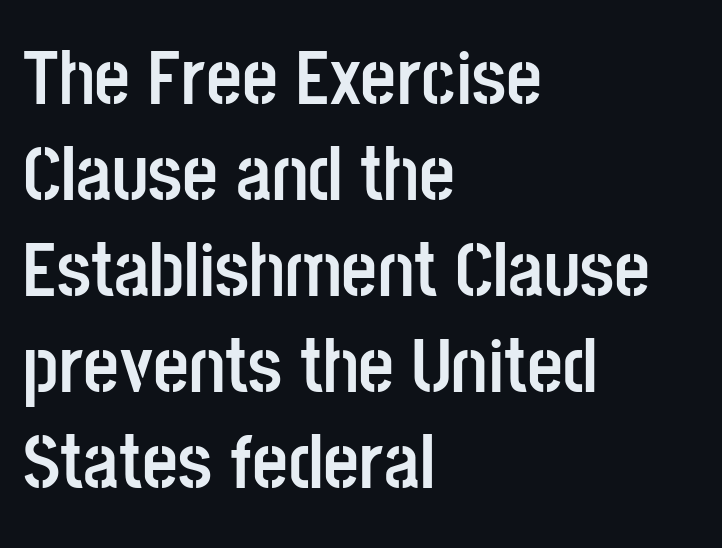
{"serif": "no", "italic": "no", "bold": "yes", "weight": "semibold", "width": "condensed", "stroke_contrast": "low", "x_height": "large", "monospaced": "no", "underline": "no", "align": "left", "line_spacing_ratio": 1.23, "letter_spacing": "normal", "letter_spacing_em": 0.0, "glyph_px": 78}
